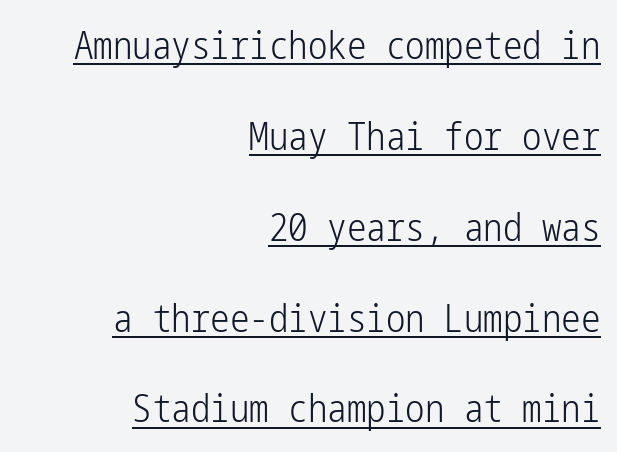
Q: Is the text bold? A: No.
Q: Is the text italic (slanted)? A: No, it is upright.
Q: Is the typeface a serif or a sans-serif typeface? A: Sans-serif.
Q: Is the text underlined? A: Yes.
Q: How is the paragraph aligned? A: Right-aligned.
Q: Is the spacing between letters normal or unusually wide? A: Normal.
Q: Is the spacing between lines tight, normal or loose? A: Loose.
Q: Width (condensed, normal, or wide)? A: Condensed.
Q: Stroke contrast? A: Low.
Q: x-height? A: Medium.
